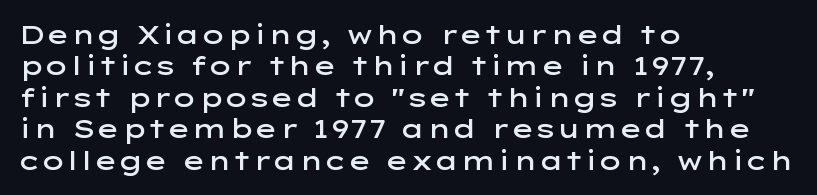
The image shows 26 px text type, upright; set left-aligned, line spacing 1.21x, normal letter spacing, not underlined.
